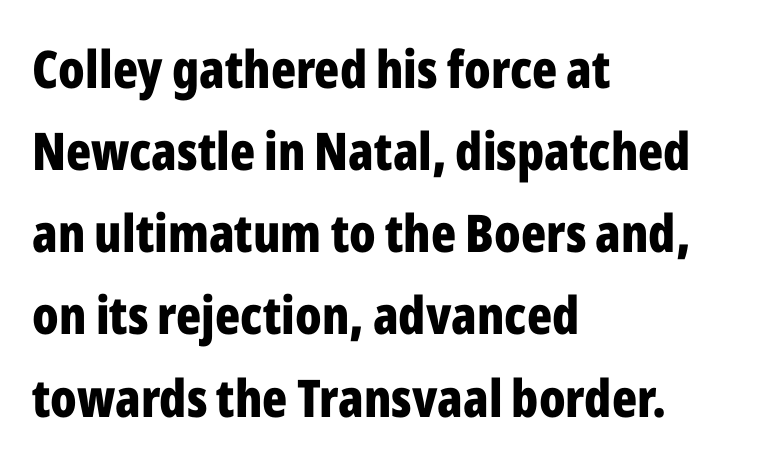
The image shows 52 px bold, condensed sans-serif type, upright; set left-aligned, normal line spacing (1.58x), normal letter spacing, not underlined; low stroke contrast and a medium x-height.
